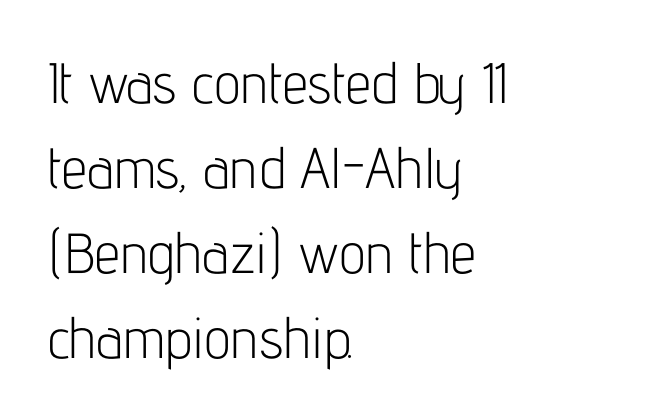
The image shows 57 px light, condensed sans-serif type, upright; set left-aligned, normal line spacing (1.49x), normal letter spacing, not underlined; low stroke contrast and a medium x-height.
